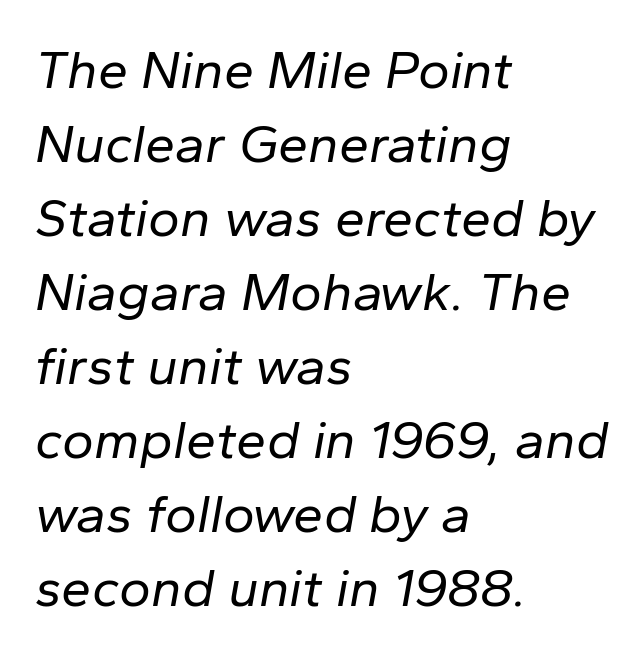
The image shows 54 px regular-weight type, italic (leaning right); set left-aligned, normal line spacing (1.37x), normal letter spacing, not underlined; low stroke contrast and a medium x-height.
